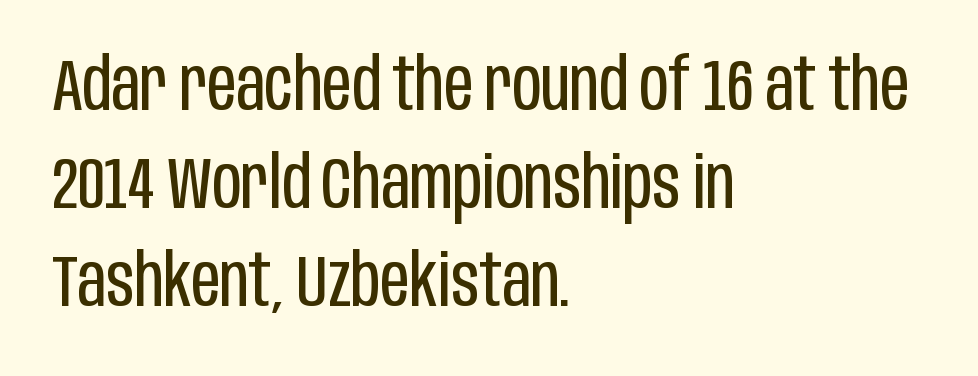
{"serif": "no", "italic": "no", "bold": "no", "weight": "regular", "width": "condensed", "stroke_contrast": "low", "x_height": "large", "monospaced": "no", "underline": "no", "align": "left", "line_spacing": "normal", "line_spacing_ratio": 1.36, "letter_spacing": "normal", "letter_spacing_em": 0.0, "glyph_px": 72}
